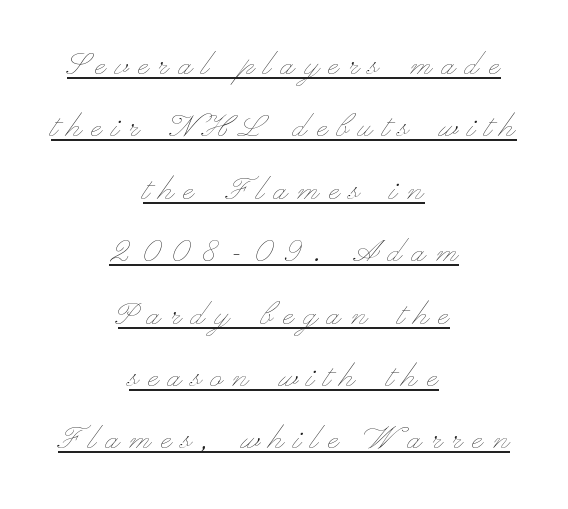
{"bold": "no", "weight": "thin", "width": "wide", "stroke_contrast": "low", "x_height": "small", "monospaced": "no", "underline": "yes", "align": "center", "line_spacing": "normal", "line_spacing_ratio": 1.6, "letter_spacing": "wide", "letter_spacing_em": 0.26, "glyph_px": 39}
